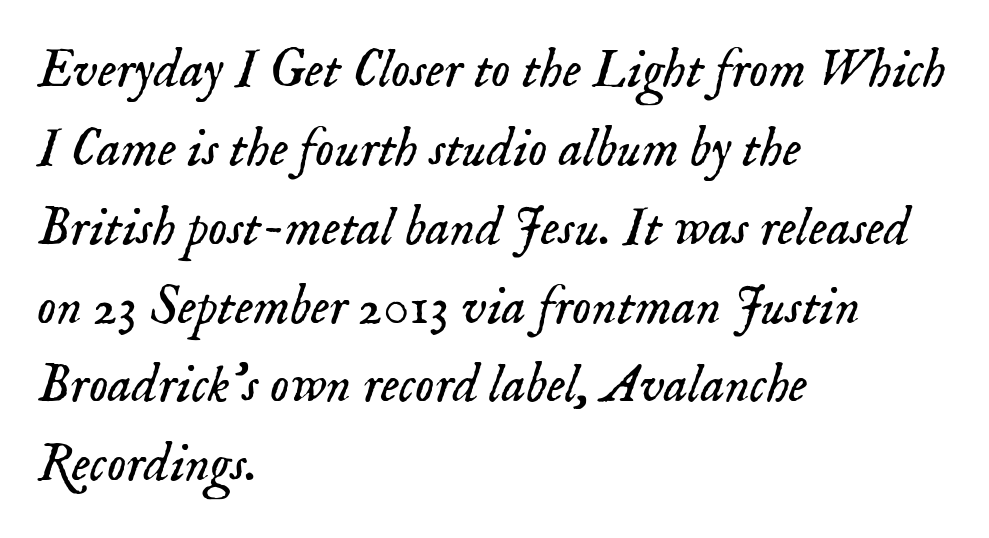
The image shows 54 px light serif type, italic (leaning right); set left-aligned, normal line spacing (1.46x), normal letter spacing, not underlined; low stroke contrast and a small x-height.
